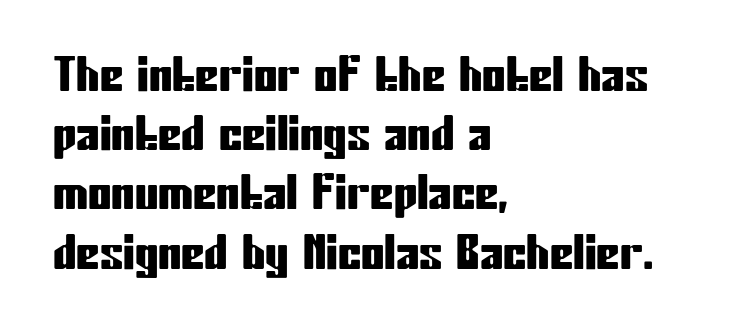
Q: Is the text italic (slanted)? A: No, it is upright.
Q: Is the typeface a serif or a sans-serif typeface? A: Sans-serif.
Q: Is the text underlined? A: No.
Q: How is the paragraph aligned? A: Left-aligned.
Q: Is the spacing between letters normal or unusually wide? A: Normal.
Q: Is the spacing between lines tight, normal or loose? A: Normal.
Q: Width (condensed, normal, or wide)? A: Condensed.
Q: Stroke contrast? A: Low.
Q: x-height? A: Medium.
Q: Monospaced? A: No.
